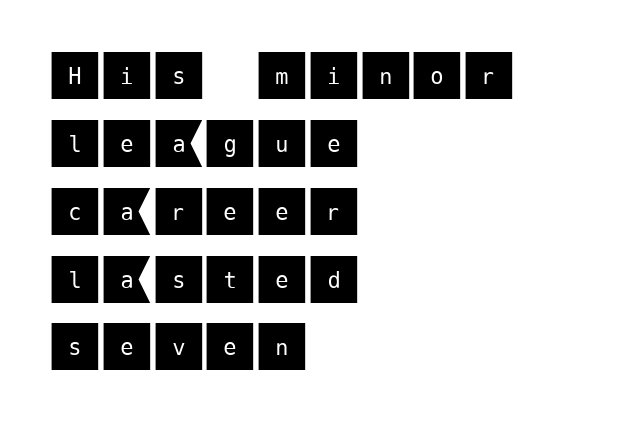
Short and long lines alike share a common starting point at left. Underlining? Definitely not there. The leading is moderate, giving the passage an even texture. Stroke terminals: plain, sans-serif.
